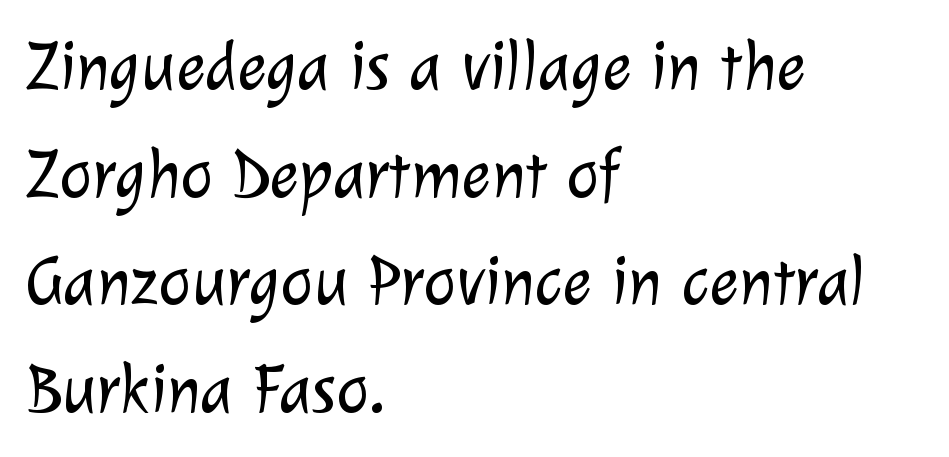
Q: Is the text bold? A: No.
Q: Is the typeface a serif or a sans-serif typeface? A: Sans-serif.
Q: Is the text underlined? A: No.
Q: How is the paragraph aligned? A: Left-aligned.
Q: Is the spacing between letters normal or unusually wide? A: Normal.
Q: Is the spacing between lines tight, normal or loose? A: Normal.
Q: Width (condensed, normal, or wide)? A: Normal.
Q: Stroke contrast? A: Low.
Q: x-height? A: Medium.
Q: Monospaced? A: No.
